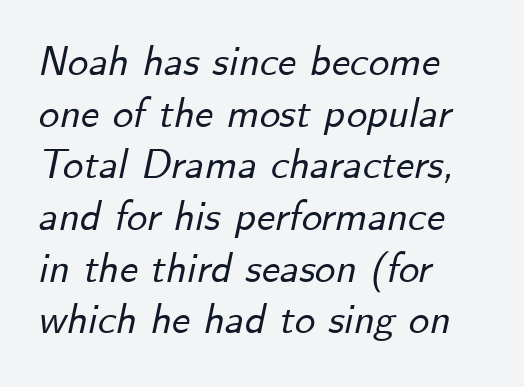
The image shows 41 px text type, italic (leaning right); set left-aligned, normal line spacing (1.26x), normal letter spacing, not underlined; low stroke contrast and a small x-height.
